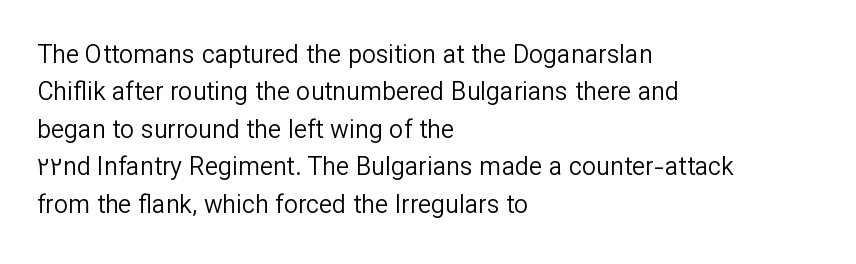
Q: Is the text bold? A: No.
Q: Is the text italic (slanted)? A: No, it is upright.
Q: Is the text underlined? A: No.
Q: How is the paragraph aligned? A: Left-aligned.
Q: Is the spacing between letters normal or unusually wide? A: Normal.
Q: Is the spacing between lines tight, normal or loose? A: Normal.
